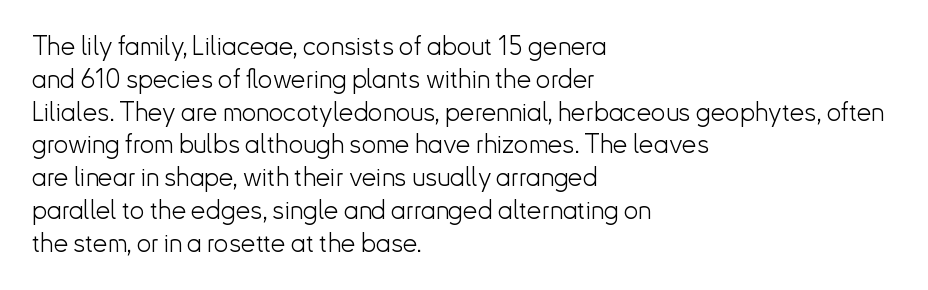
{"italic": "no", "bold": "no", "underline": "no", "align": "left", "line_spacing": "normal", "line_spacing_ratio": 1.26, "letter_spacing": "normal", "letter_spacing_em": 0.0, "glyph_px": 26}
